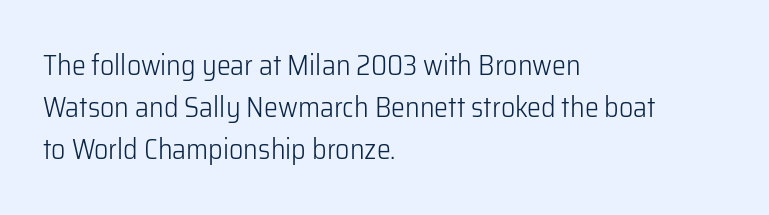
The image shows 28 px light sans-serif type, upright; set left-aligned, normal line spacing (1.5x), normal letter spacing, not underlined; low stroke contrast and a medium x-height.
